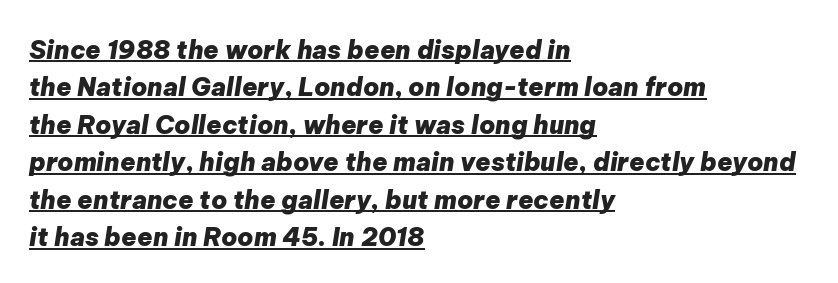
The rendering uses a bold face; every stroke is thick and dark. Notice how descenders clear the ascenders below comfortably — that's standard leading. The compositor pushed each line to the left boundary. Emphasis is given by a line drawn under the lettering.
